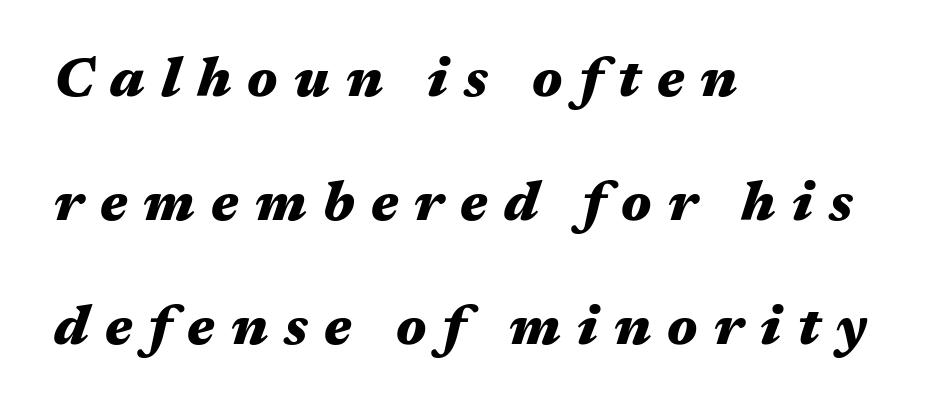
The image shows 56 px heavy, wide type, italic (leaning right); set left-aligned, loose line spacing (2.21x), unusually wide letter spacing (+0.29 em), not underlined; medium stroke contrast and a medium x-height.
